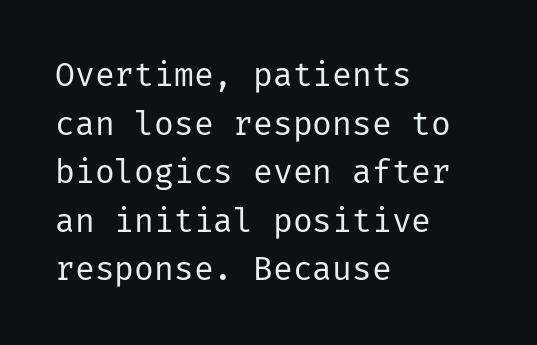
{"serif": "no", "italic": "no", "bold": "no", "weight": "regular", "width": "normal", "stroke_contrast": "low", "x_height": "medium", "underline": "no", "align": "left", "line_spacing": "normal", "line_spacing_ratio": 1.47, "letter_spacing": "normal", "letter_spacing_em": 0.0, "glyph_px": 33}
